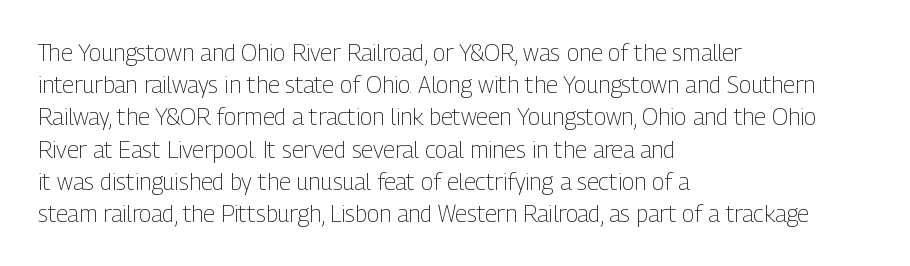
The image shows 23 px text type, upright; set left-aligned, normal line spacing (1.4x), normal letter spacing, not underlined.
